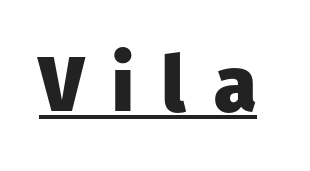
{"serif": "no", "italic": "no", "bold": "yes", "weight": "heavy", "width": "normal", "stroke_contrast": "low", "x_height": "medium", "monospaced": "no", "underline": "yes", "letter_spacing": "wide", "letter_spacing_em": 0.37, "glyph_px": 77}
